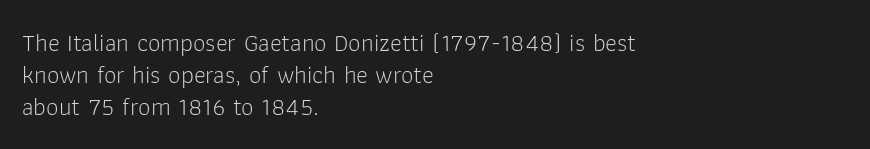
Q: Is the text bold? A: No.
Q: Is the text italic (slanted)? A: No, it is upright.
Q: Is the text underlined? A: No.
Q: How is the paragraph aligned? A: Left-aligned.
Q: Is the spacing between letters normal or unusually wide? A: Normal.
Q: Is the spacing between lines tight, normal or loose? A: Normal.
